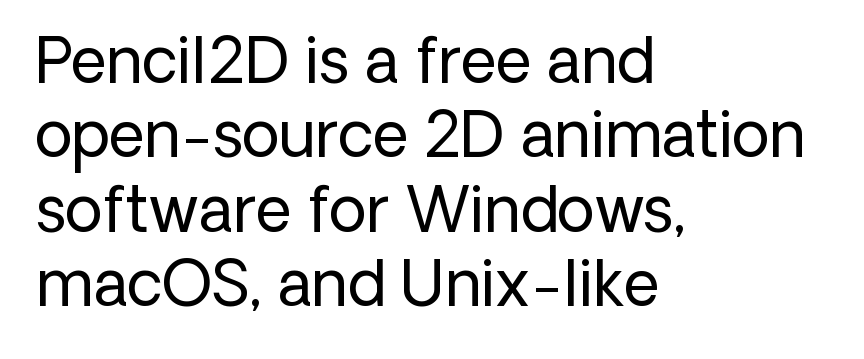
The image shows 62 px regular-weight sans-serif type, upright; set left-aligned, line spacing 1.2x, normal letter spacing, not underlined; low stroke contrast and a medium x-height.
